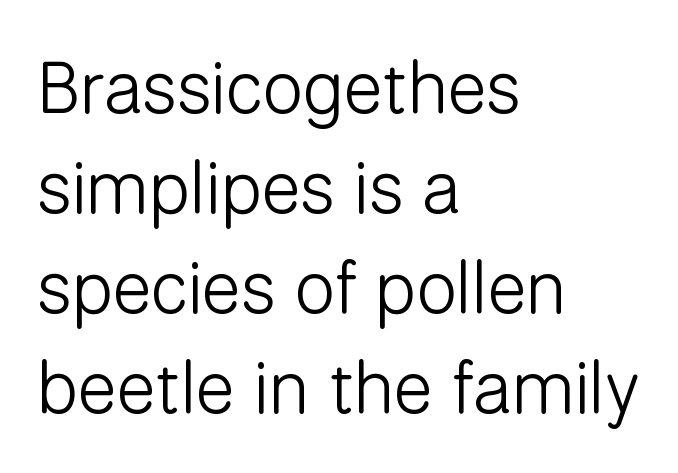
Q: Is the text bold? A: No.
Q: Is the text italic (slanted)? A: No, it is upright.
Q: Is the typeface a serif or a sans-serif typeface? A: Sans-serif.
Q: Is the text underlined? A: No.
Q: How is the paragraph aligned? A: Left-aligned.
Q: Is the spacing between letters normal or unusually wide? A: Normal.
Q: Is the spacing between lines tight, normal or loose? A: Normal.
Q: Width (condensed, normal, or wide)? A: Normal.
Q: Stroke contrast? A: Low.
Q: x-height? A: Medium.
Q: Monospaced? A: No.
